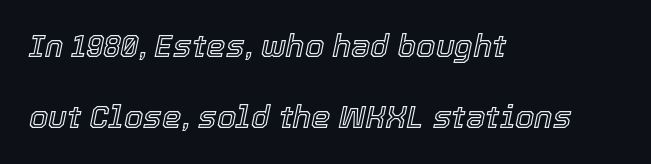
Q: Is the text italic (slanted)? A: Yes, it leans right by about 12 degrees.
Q: Is the text underlined? A: No.
Q: How is the paragraph aligned? A: Left-aligned.
Q: Is the spacing between letters normal or unusually wide? A: Normal.
Q: Is the spacing between lines tight, normal or loose? A: Loose.
Q: Width (condensed, normal, or wide)? A: Normal.
Q: x-height? A: Medium.
Q: Monospaced? A: No.
